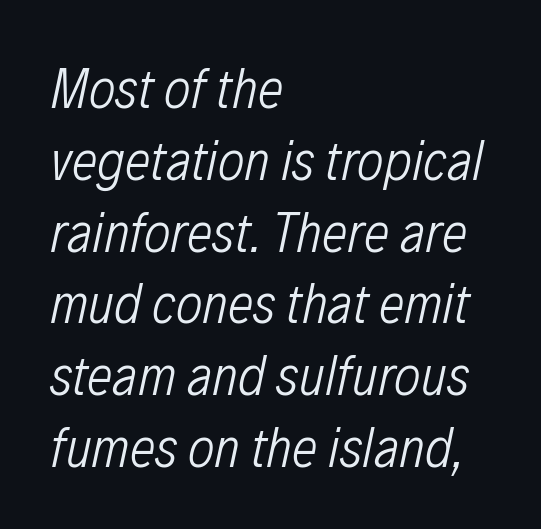
Line starts are locked; line ends wander. Leading: standard. The axis of the letterforms is tilted away from vertical. Tracking here is standard; glyphs follow each other at the usual distance.
